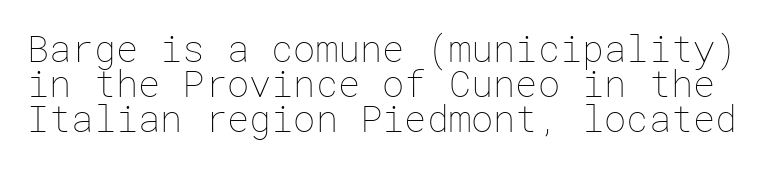
Q: Is the text bold? A: No.
Q: Is the text italic (slanted)? A: No, it is upright.
Q: Is the text underlined? A: No.
Q: Is the spacing between letters normal or unusually wide? A: Normal.
Q: Is the spacing between lines tight, normal or loose? A: Tight.
Q: Width (condensed, normal, or wide)? A: Normal.
Q: Stroke contrast? A: Low.
Q: x-height? A: Medium.
